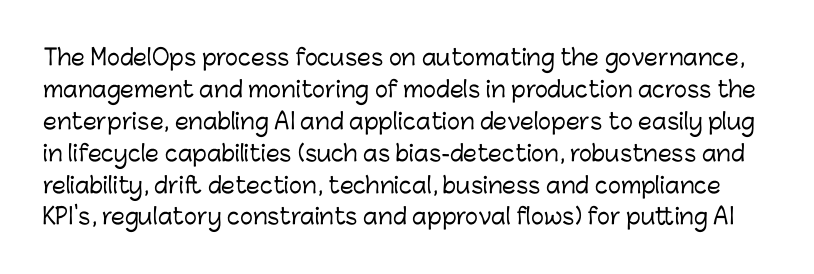
Q: Is the text italic (slanted)? A: No, it is upright.
Q: Is the text underlined? A: No.
Q: Is the spacing between letters normal or unusually wide? A: Normal.
Q: Is the spacing between lines tight, normal or loose? A: Normal.
